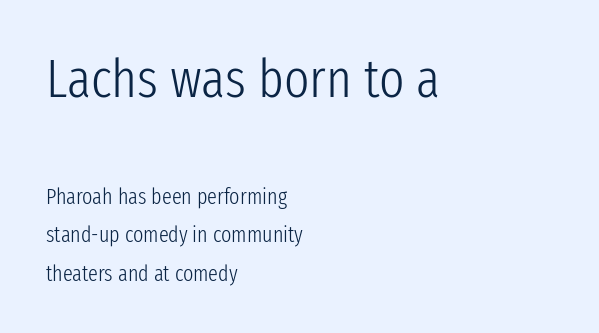
The image shows 54 px light, condensed sans-serif type, upright; set left-aligned, line spacing 1.74x, normal letter spacing, not underlined; the first (top) block is 2.45x larger; low stroke contrast and a medium x-height.
